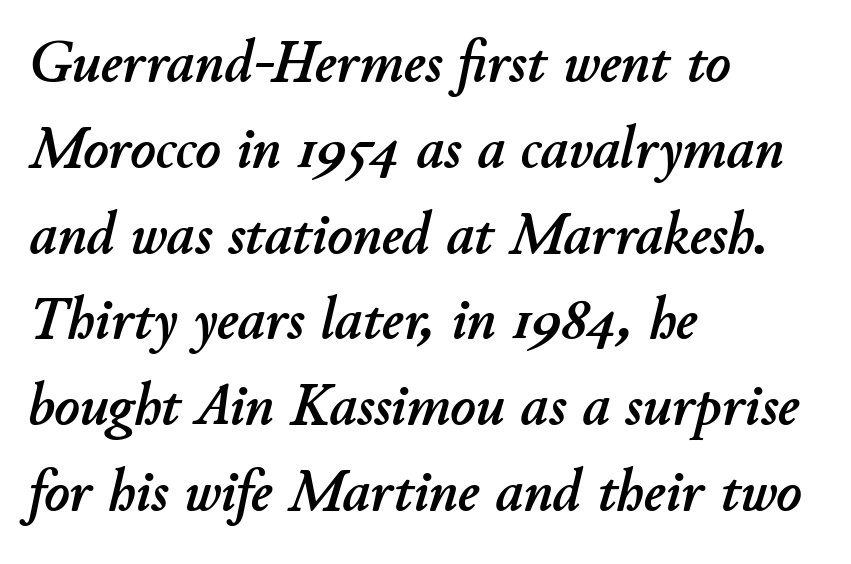
{"italic": "yes", "lean": "right", "slant_degrees": 11, "width": "normal", "stroke_contrast": "low", "x_height": "small", "monospaced": "no", "underline": "no", "align": "left", "line_spacing": "normal", "line_spacing_ratio": 1.43, "letter_spacing": "normal", "letter_spacing_em": 0.0, "glyph_px": 60}
